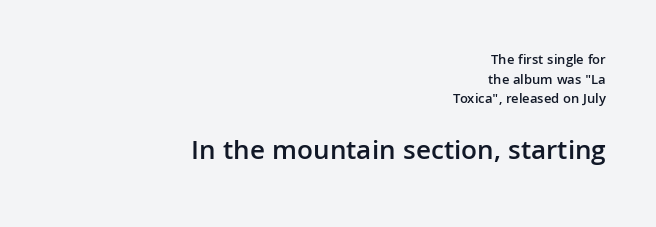
The image shows 28 px semibold sans-serif type, upright; set right-aligned, normal line spacing (1.4x), normal letter spacing, not underlined; the second (bottom) block is 2.0x larger; low stroke contrast and a medium x-height.
